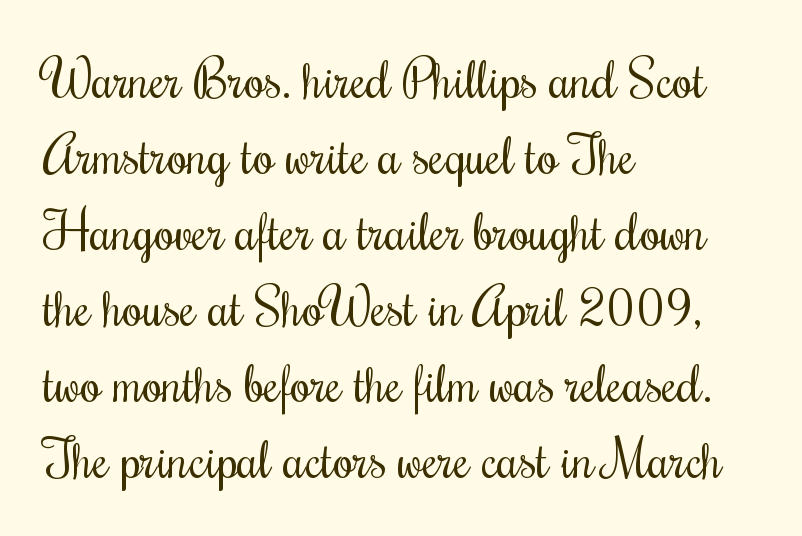
Glyph-to-glyph distance matches everyday printed text. These glyphs show unthickened strokes, regular width or finer. Leading matches the norm, producing a regular column.
